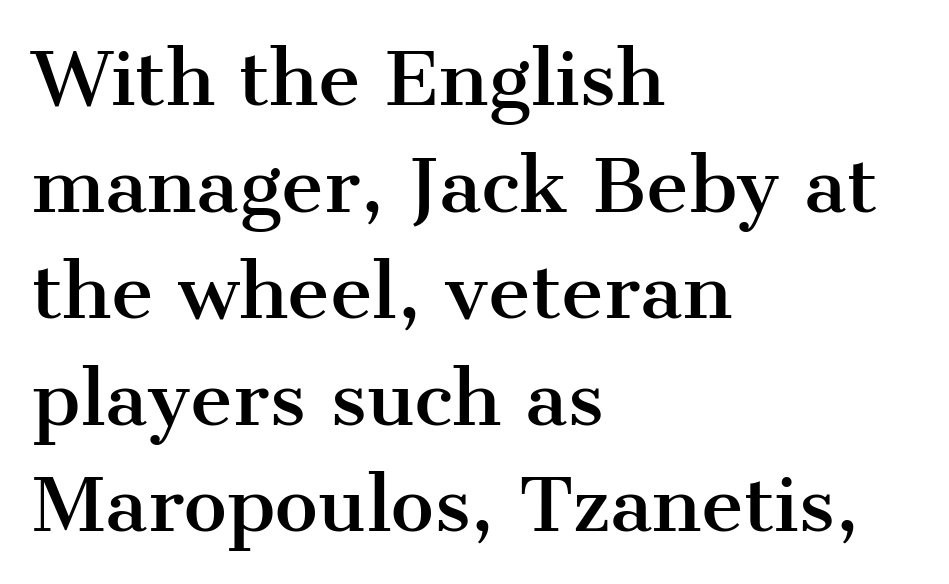
The image shows 73 px serif type, upright; set left-aligned, normal line spacing (1.46x), normal letter spacing, not underlined; medium stroke contrast and a medium x-height.
